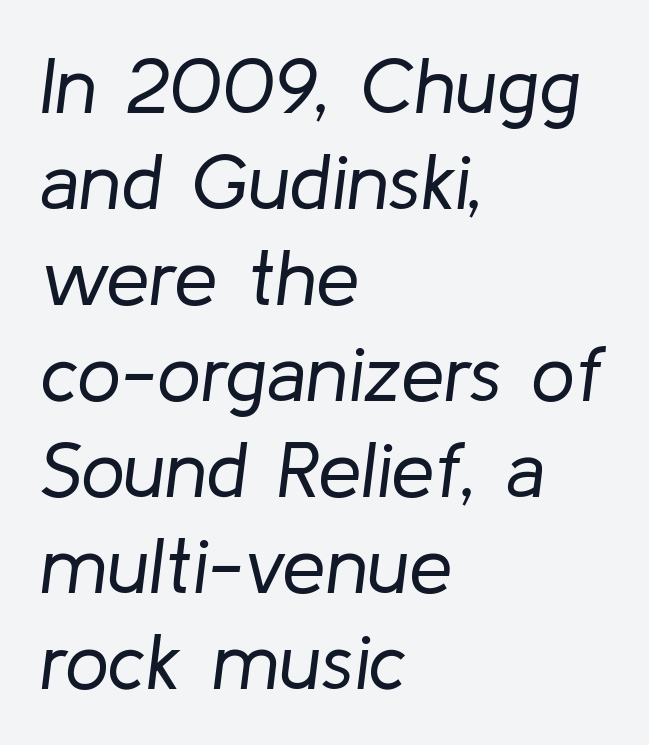
Underline: absent. This sample is left-justified, so line endings fall wherever the words run out. The letterforms sit shoulder to shoulder at normal distance. The letters advance in unequal steps, a hallmark of proportional type.
